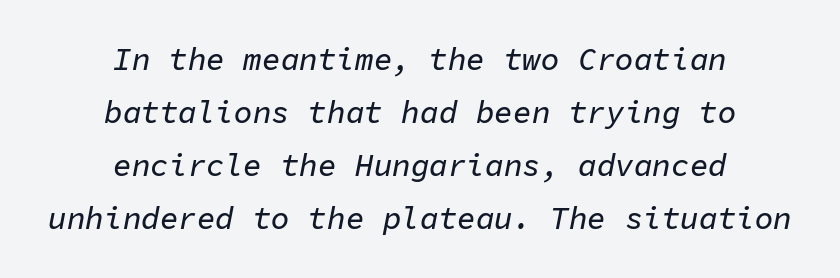
The image shows 31 px text type, italic (leaning right), monospaced; set centered, line spacing 1.71x, normal letter spacing, not underlined; low stroke contrast and a medium x-height.
